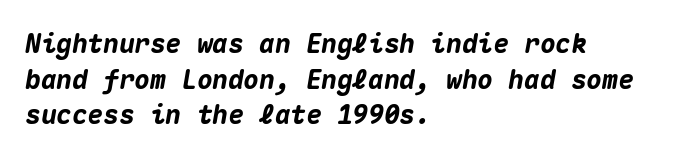
{"italic": "yes", "lean": "right", "slant_degrees": 10, "bold": "yes", "underline": "no", "align": "left", "line_spacing": "normal", "line_spacing_ratio": 1.37, "letter_spacing": "normal", "letter_spacing_em": 0.0, "glyph_px": 26}
